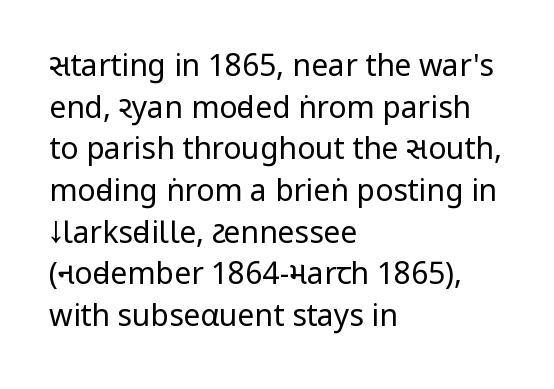
If you drew a line through each stem, it would be perfectly vertical. The zone under the glyphs is completely vacant. Regular leading. Typeset ragged right — the left edge is the straight one. Does the type have serifs? No, each stem ends abruptly.
